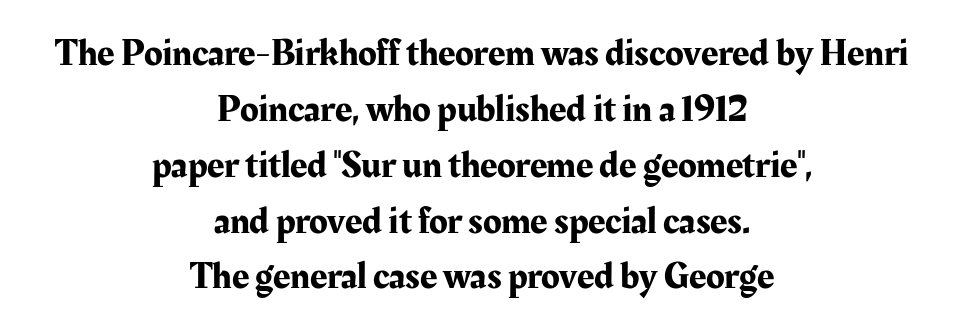
The image shows 38 px serif type, upright; set centered, normal line spacing (1.47x), normal letter spacing, not underlined; medium stroke contrast and a medium x-height.
